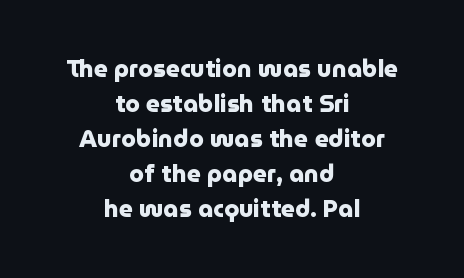
The letterforms sit shoulder to shoulder at normal distance. The lines are quadded center. Descenders are the only things crossing below the line. It's the straight-up-and-down kind of type. Students, this is bold: see how much ink each stroke carries.
